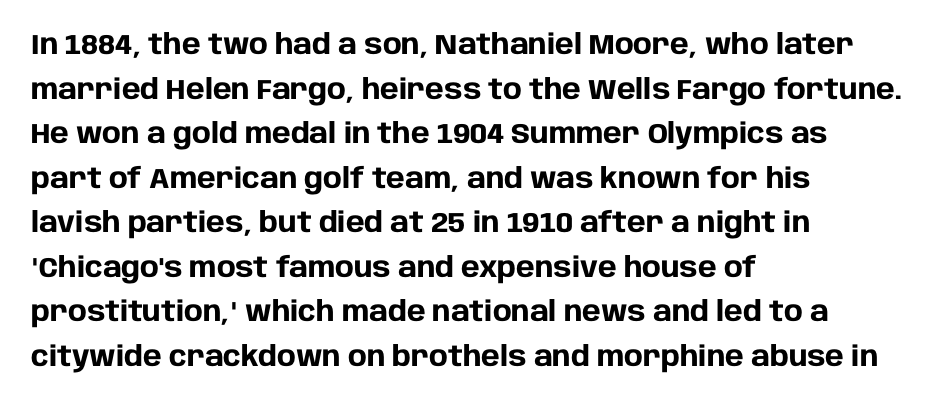
This sample has the flowing, uneven cadence of proportional lettering. Caption: multi-line text, flush left, ragged right. The rendering uses a moderate line-height, typical for paragraphs. The line texture is even and compact thanks to regular tracking. Classification — sans serif. A roman cut, with each character standing at attention.
